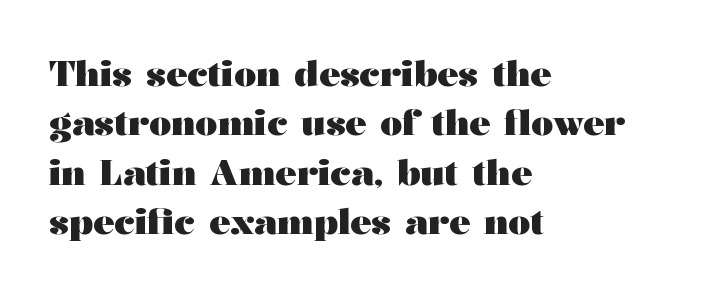
Q: Is the text bold? A: Yes.
Q: Is the text italic (slanted)? A: No, it is upright.
Q: Is the typeface a serif or a sans-serif typeface? A: Serif.
Q: Is the text underlined? A: No.
Q: How is the paragraph aligned? A: Left-aligned.
Q: Is the spacing between letters normal or unusually wide? A: Normal.
Q: Is the spacing between lines tight, normal or loose? A: Normal.
Q: Width (condensed, normal, or wide)? A: Wide.
Q: Stroke contrast? A: Medium.
Q: x-height? A: Medium.
Q: Monospaced? A: No.
